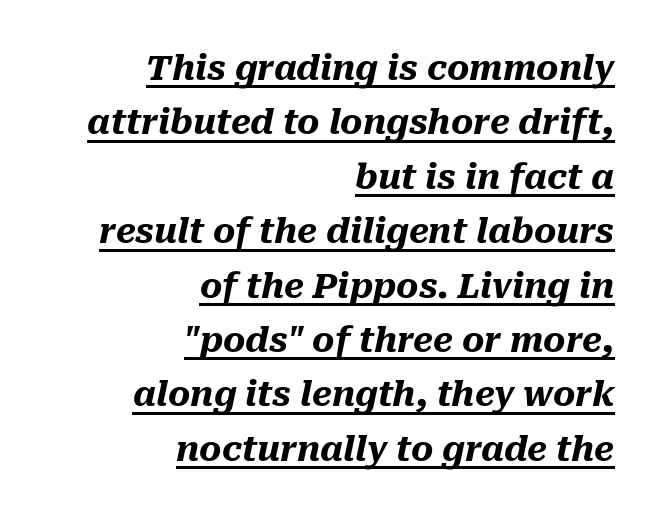
The image shows 34 px heavy type, italic (leaning right); set right-aligned, normal line spacing (1.6x), normal letter spacing, underlined; medium stroke contrast and a medium x-height.
